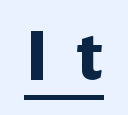
{"serif": "no", "italic": "no", "bold": "yes", "weight": "bold", "width": "normal", "stroke_contrast": "low", "x_height": "medium", "monospaced": "no", "underline": "yes", "letter_spacing": "wide", "letter_spacing_em": 0.38, "glyph_px": 76}
